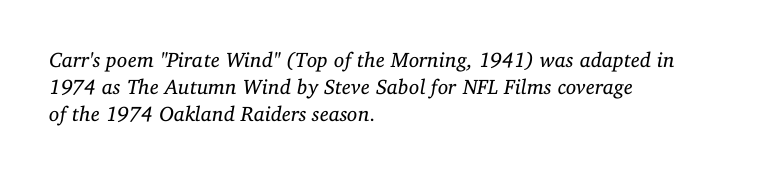
{"italic": "yes", "lean": "right", "slant_degrees": 11, "bold": "no", "underline": "no", "align": "left", "line_spacing": "normal", "line_spacing_ratio": 1.29, "letter_spacing": "normal", "letter_spacing_em": 0.0, "glyph_px": 21}
